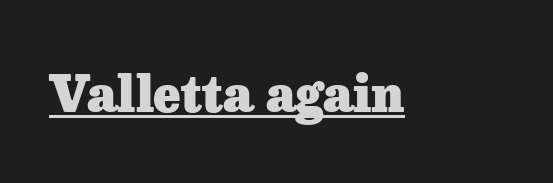
The image shows 50 px heavy serif type, upright; set normal letter spacing, underlined; low stroke contrast and a medium x-height.
